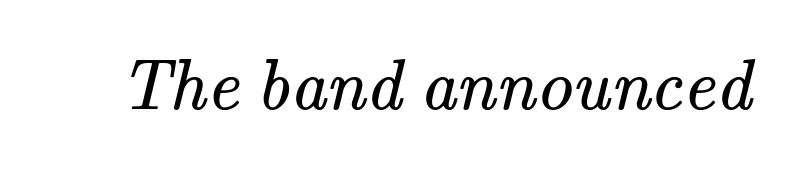
Nothing heavy about these letters — not bold at all. These lines are rendered in a variable-pitch font. Underlining? Definitely not there. Font category for this specimen: serif. Inter-character spacing is left at the font's built-in metrics.
